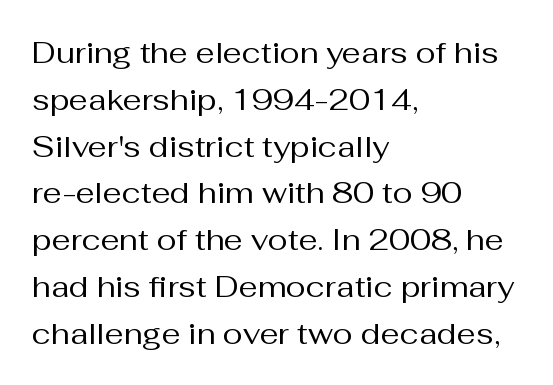
The image shows 30 px regular-weight sans-serif type, upright; set left-aligned, normal line spacing (1.56x), normal letter spacing, not underlined; medium stroke contrast and a medium x-height.
